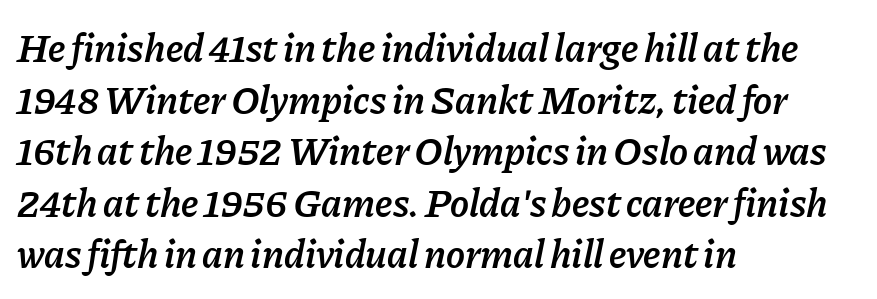
The image shows 40 px semibold type, italic (leaning right); set left-aligned, normal line spacing (1.29x), normal letter spacing, not underlined; low stroke contrast and a medium x-height.
